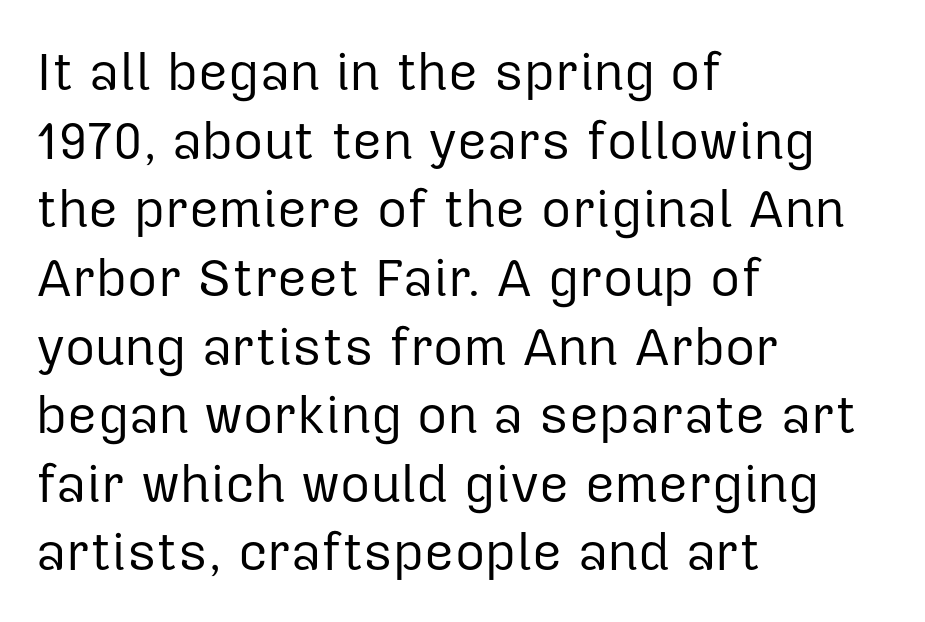
Q: Is the text bold? A: No.
Q: Is the text italic (slanted)? A: No, it is upright.
Q: Is the typeface a serif or a sans-serif typeface? A: Sans-serif.
Q: Is the text underlined? A: No.
Q: How is the paragraph aligned? A: Left-aligned.
Q: Is the spacing between letters normal or unusually wide? A: Normal.
Q: Is the spacing between lines tight, normal or loose? A: Normal.
Q: Width (condensed, normal, or wide)? A: Normal.
Q: Stroke contrast? A: Low.
Q: x-height? A: Medium.
Q: Monospaced? A: No.
